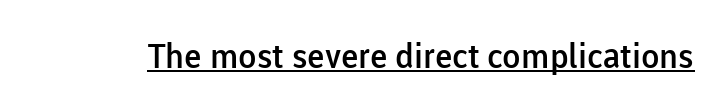
Is this a fixed-width face? No — the glyphs have proportional, varying widths. Nope, not italic — everything's standing straight. The passage shown is underscored from start to finish. Does the weight exceed regular? Yes, but only to semibold. Look at the bottom of the vertical strokes: they stop flat, with no serifs. The gaps between neighbouring characters are ordinary and unremarkable.
